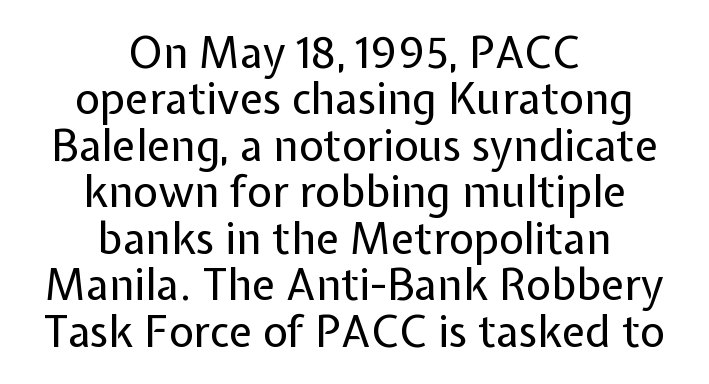
{"serif": "no", "italic": "no", "bold": "no", "weight": "regular", "width": "normal", "stroke_contrast": "low", "x_height": "medium", "monospaced": "no", "underline": "no", "align": "center", "line_spacing": "tight", "line_spacing_ratio": 1.08, "letter_spacing": "normal", "letter_spacing_em": 0.0, "glyph_px": 43}
